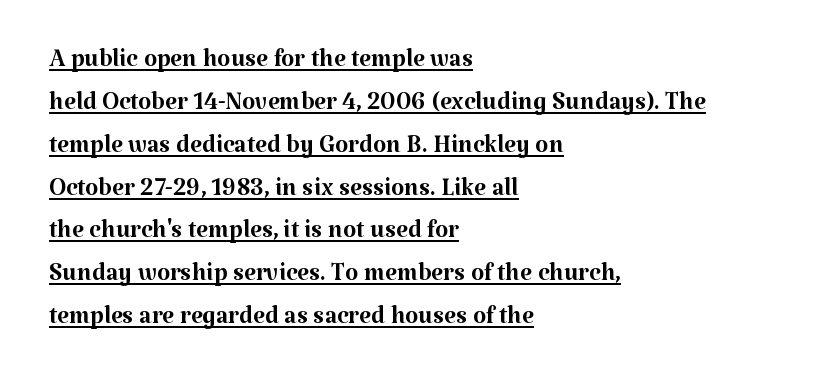
Q: Is the text bold? A: No.
Q: Is the text italic (slanted)? A: No, it is upright.
Q: Is the typeface a serif or a sans-serif typeface? A: Serif.
Q: Is the text underlined? A: Yes.
Q: How is the paragraph aligned? A: Left-aligned.
Q: Is the spacing between letters normal or unusually wide? A: Normal.
Q: Is the spacing between lines tight, normal or loose? A: Normal.
Q: Width (condensed, normal, or wide)? A: Normal.
Q: Stroke contrast? A: Medium.
Q: x-height? A: Medium.
Q: Monospaced? A: No.
